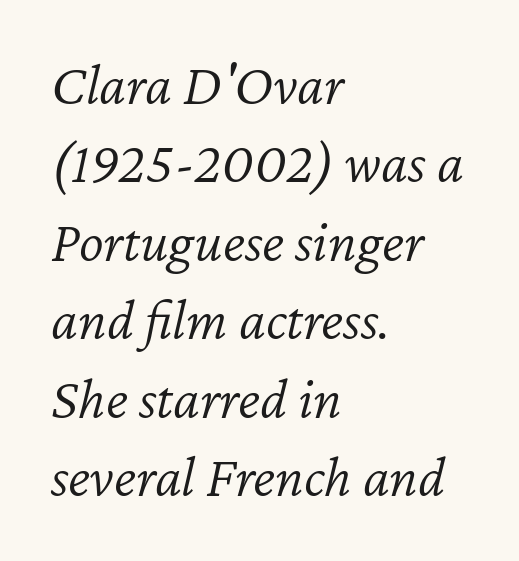
{"italic": "yes", "lean": "right", "slant_degrees": 12, "bold": "no", "weight": "light", "width": "normal", "stroke_contrast": "low", "x_height": "medium", "monospaced": "no", "underline": "no", "align": "left", "line_spacing": "normal", "line_spacing_ratio": 1.33, "letter_spacing": "normal", "letter_spacing_em": 0.0, "glyph_px": 59}
